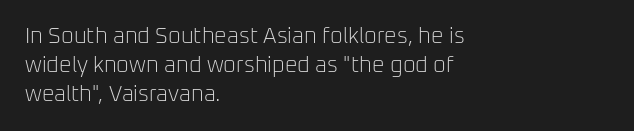
Q: Is the text bold? A: No.
Q: Is the text italic (slanted)? A: No, it is upright.
Q: Is the text underlined? A: No.
Q: How is the paragraph aligned? A: Left-aligned.
Q: Is the spacing between letters normal or unusually wide? A: Normal.
Q: Is the spacing between lines tight, normal or loose? A: Normal.
